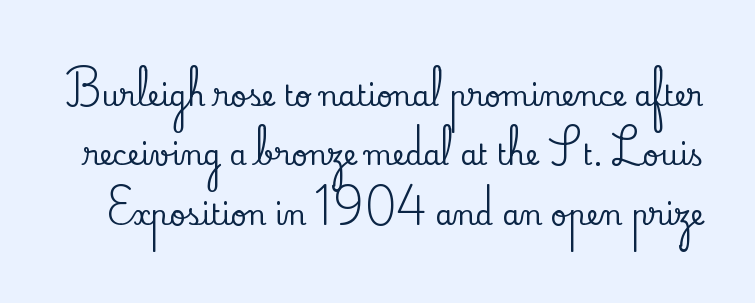
Q: Is the text italic (slanted)? A: No, it is upright.
Q: Is the typeface a serif or a sans-serif typeface? A: Serif.
Q: Is the text underlined? A: No.
Q: Is the spacing between letters normal or unusually wide? A: Normal.
Q: Is the spacing between lines tight, normal or loose? A: Loose.
Q: Width (condensed, normal, or wide)? A: Normal.
Q: Stroke contrast? A: Low.
Q: x-height? A: Small.
Q: Monospaced? A: No.
